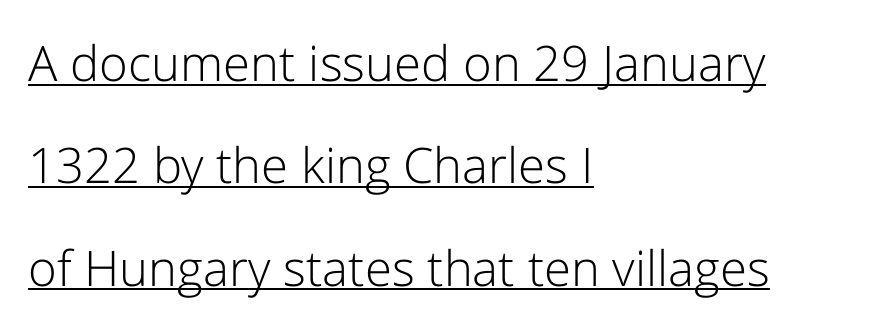
Q: Is the text bold? A: No.
Q: Is the text italic (slanted)? A: No, it is upright.
Q: Is the typeface a serif or a sans-serif typeface? A: Sans-serif.
Q: Is the text underlined? A: Yes.
Q: How is the paragraph aligned? A: Left-aligned.
Q: Is the spacing between letters normal or unusually wide? A: Normal.
Q: Is the spacing between lines tight, normal or loose? A: Loose.
Q: Width (condensed, normal, or wide)? A: Normal.
Q: Stroke contrast? A: Low.
Q: x-height? A: Medium.
Q: Monospaced? A: No.
